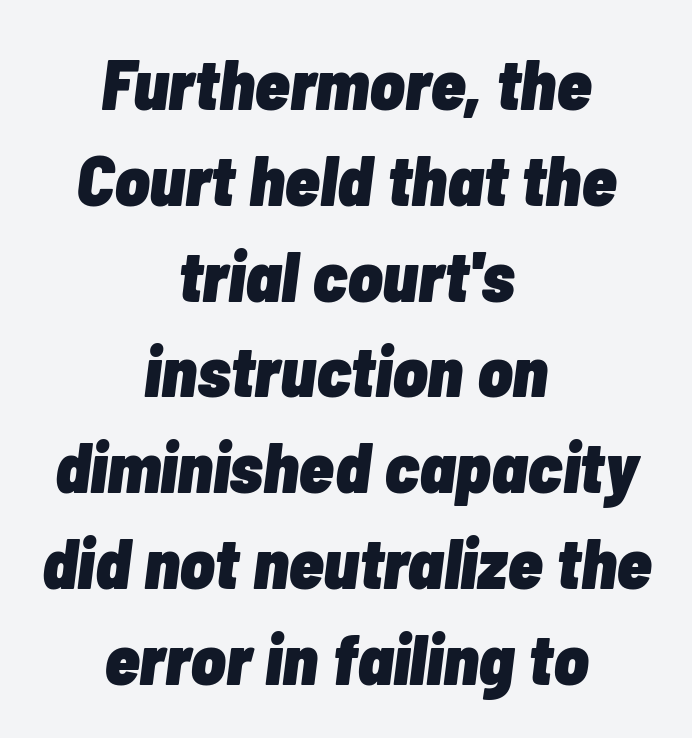
The gap between lines stays unmarked. A centered setting, common on invitations and titles, is used for this passage. The face used here is proportionally spaced, like ordinary book or web type. Heavy-handed strokes throughout: this text is bold.
